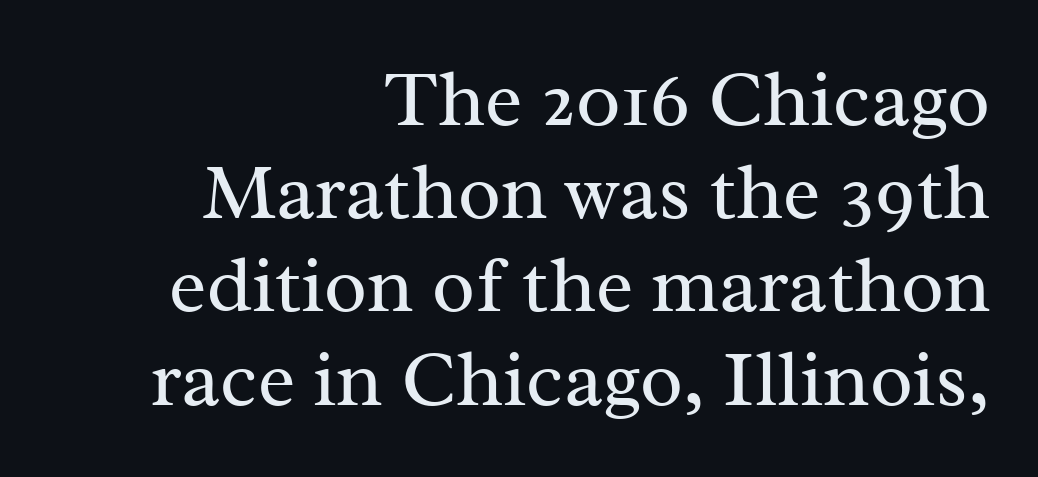
Letters have the restrained weight of plain body copy at most. Between one letter and the next there's only the usual sliver of space. Is this a sans? No — the strokes have serifs. No italicization has been applied; the sample stays upright.
